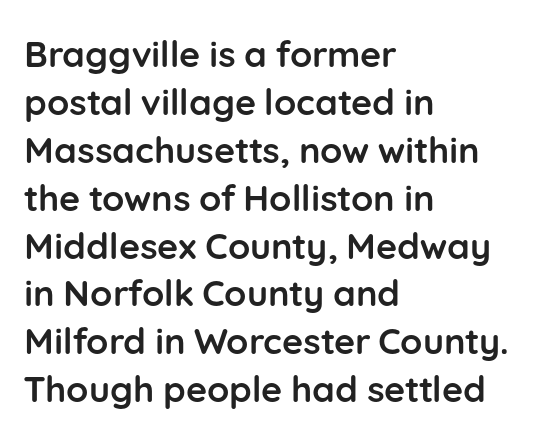
Q: Is the text bold? A: Yes.
Q: Is the text italic (slanted)? A: No, it is upright.
Q: Is the typeface a serif or a sans-serif typeface? A: Sans-serif.
Q: Is the text underlined? A: No.
Q: How is the paragraph aligned? A: Left-aligned.
Q: Is the spacing between letters normal or unusually wide? A: Normal.
Q: Is the spacing between lines tight, normal or loose? A: Normal.
Q: Width (condensed, normal, or wide)? A: Normal.
Q: Stroke contrast? A: Low.
Q: x-height? A: Medium.
Q: Monospaced? A: No.
